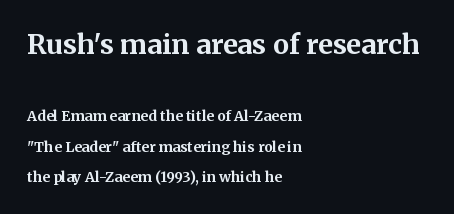
The lettering holds an erect, upright posture throughout. Observe the ordinary spacing: letters are neighbours, not strangers. Students, observe: this is what heavily led, spacious text looks like. Line beginnings align vertically; line endings do not.
